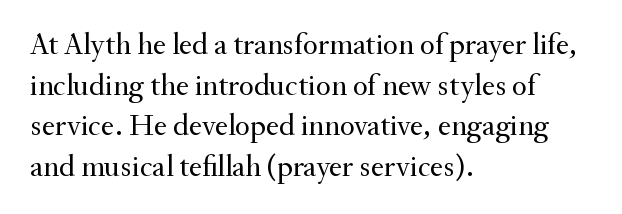
Interline gaps are of average width in this sample. Old-style or modern, the face here clearly has serifs. Italic: no, the glyphs are upright roman. Underlining? Definitely not there.
